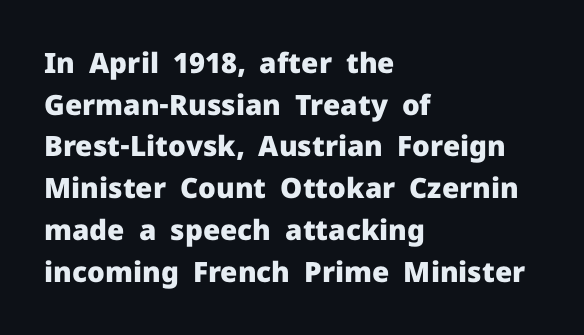
Layout note: lines flush left. Underline: absent. Does the lettering tilt? It doesn't — this is upright. The letters are bold, with thick, heavy strokes. Quick note: interline space is typical. The text was rendered using a sans face with plain stroke endings.
